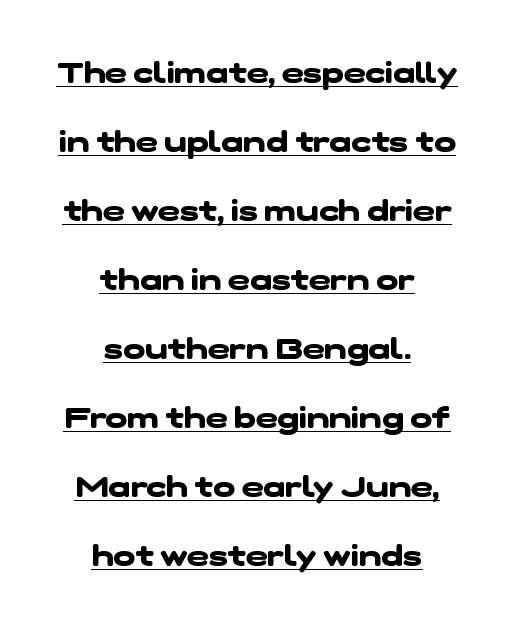
Look at the stroke-to-counter ratio: heavy, a bold. Line starts and ends both wander, symmetrically. How are the letters spaced? Ordinarily, with no added tracking. Typographically, this falls in the sans-serif category. The face used here appears with an underline applied.
